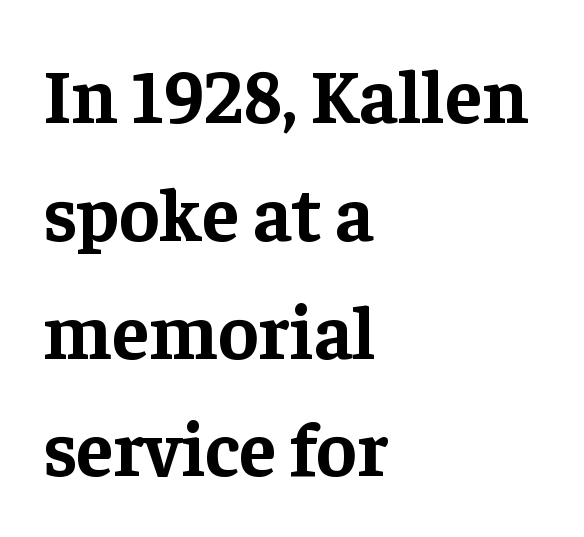
The image shows 76 px bold serif type, upright; set left-aligned, normal line spacing (1.55x), normal letter spacing, not underlined; low stroke contrast and a medium x-height.
